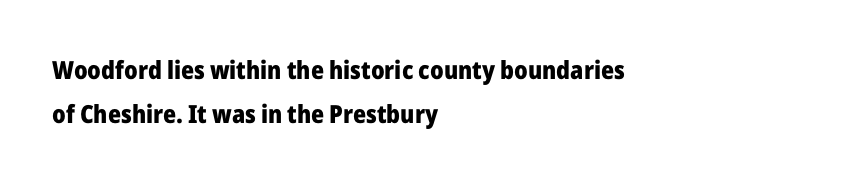
{"italic": "no", "bold": "yes", "underline": "no", "align": "left", "line_spacing_ratio": 1.77, "letter_spacing": "normal", "letter_spacing_em": 0.0, "glyph_px": 25}
